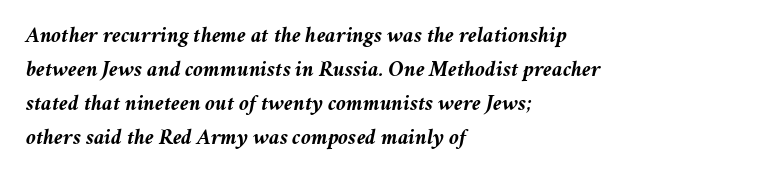
The image shows 22 px bold type, italic (leaning right); set left-aligned, normal line spacing (1.55x), normal letter spacing, not underlined.
